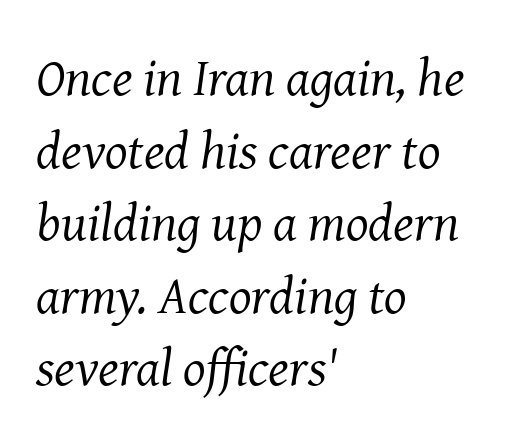
Layout note: lines flush left. These lines are rendered in a variable-pitch font. Tracking value appears to be zero — textbook default spacing. Does the leading feel generous? No, just average. Each stroke keeps to a modest, everyday thickness or less.
